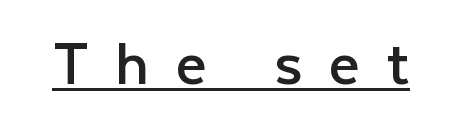
Do the characters align in a grid? No, the font is proportional. This rendering widens character spacing well past its baseline value. The letters stand straight up with perfectly vertical stems. Does the type have serifs? No, each stem ends abruptly. The weight would be labelled regular, book, light, or lighter still. Underlined type.
